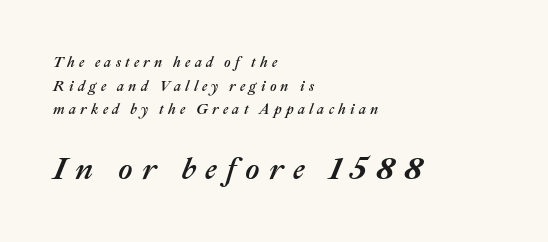
In CSS terms this would be text-align: left. Check under the words: just untouched page. Characters are canted at an angle relative to the baseline's perpendicular. Students, note that the glyphs here are deliberately spaced far apart. Note: smaller setting up top, larger setting below. This sample keeps an unexceptional amount of space between lines.
